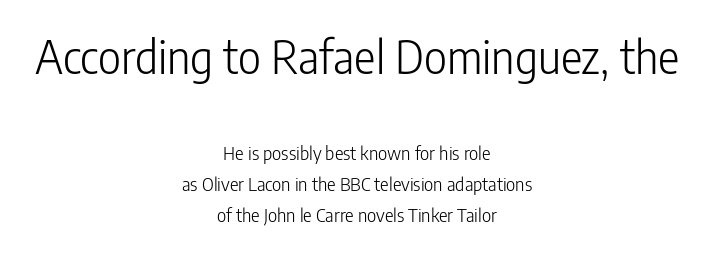
Q: Is the text bold? A: No.
Q: Is the text italic (slanted)? A: No, it is upright.
Q: Is the typeface a serif or a sans-serif typeface? A: Sans-serif.
Q: Is the text underlined? A: No.
Q: How is the paragraph aligned? A: Centered.
Q: Is the spacing between letters normal or unusually wide? A: Normal.
Q: Which block of text is set in a larger size, the first (top) or the second (bottom)? A: The first (top) one.
Q: Width (condensed, normal, or wide)? A: Condensed.
Q: Stroke contrast? A: Low.
Q: x-height? A: Medium.
Q: Monospaced? A: No.
